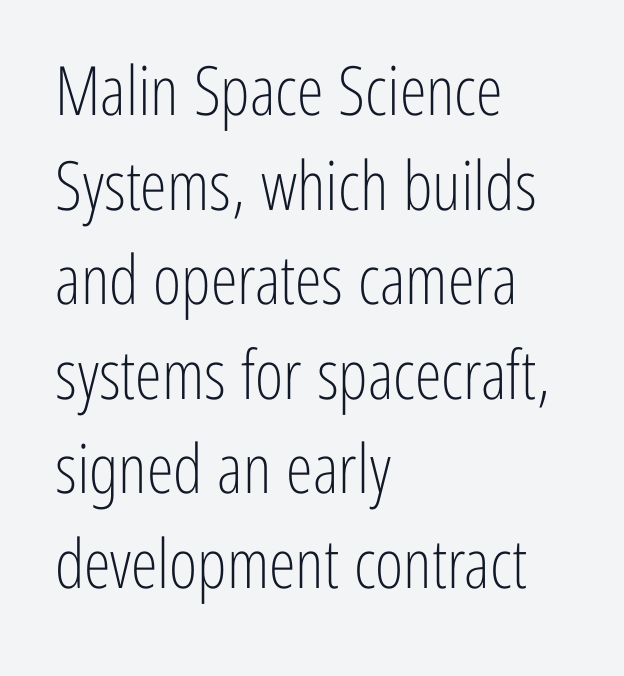
{"serif": "no", "italic": "no", "bold": "no", "weight": "light", "width": "condensed", "stroke_contrast": "low", "x_height": "medium", "monospaced": "no", "underline": "no", "align": "left", "line_spacing": "normal", "line_spacing_ratio": 1.39, "letter_spacing": "normal", "letter_spacing_em": 0.0, "glyph_px": 68}
